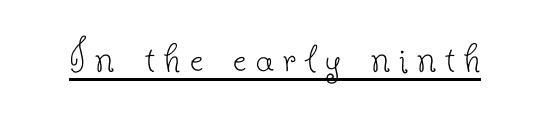
{"serif": "yes", "italic": "no", "bold": "no", "weight": "thin", "width": "normal", "stroke_contrast": "low", "x_height": "small", "monospaced": "no", "underline": "yes", "letter_spacing": "wide", "letter_spacing_em": 0.2, "glyph_px": 47}
